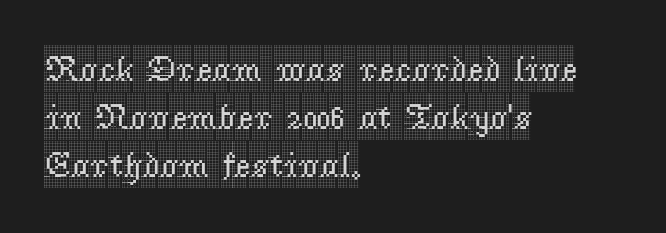
{"serif": "yes", "italic": "no", "width": "condensed", "x_height": "large", "monospaced": "no", "underline": "no", "align": "left", "line_spacing": "normal", "line_spacing_ratio": 1.33, "letter_spacing": "normal", "letter_spacing_em": 0.0, "glyph_px": 36}
